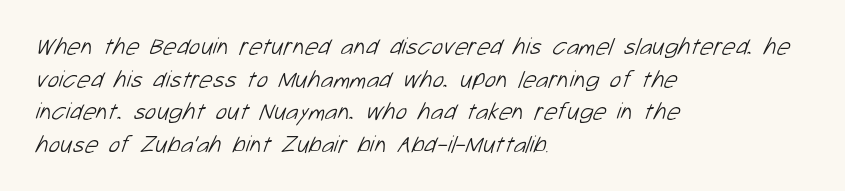
{"bold": "no", "underline": "no", "align": "left", "line_spacing": "normal", "line_spacing_ratio": 1.36, "letter_spacing": "normal", "letter_spacing_em": 0.0, "glyph_px": 24}
